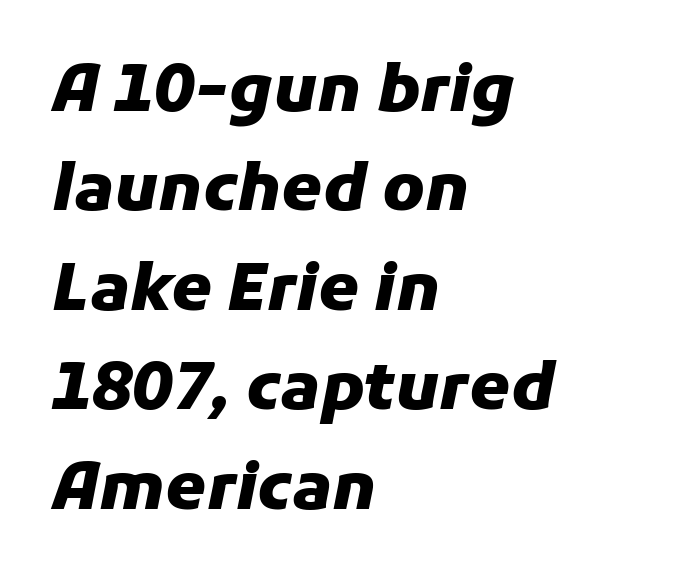
{"italic": "yes", "lean": "right", "slant_degrees": 11, "bold": "yes", "weight": "heavy", "width": "normal", "stroke_contrast": "low", "x_height": "medium", "monospaced": "no", "underline": "no", "align": "left", "line_spacing": "normal", "line_spacing_ratio": 1.53, "letter_spacing": "normal", "letter_spacing_em": 0.0, "glyph_px": 65}
